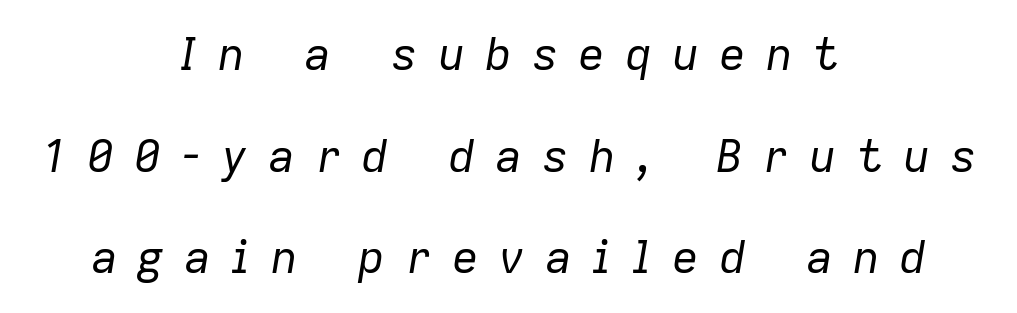
Q: Is the text bold? A: No.
Q: Is the text italic (slanted)? A: Yes, it leans right by about 9 degrees.
Q: Is the text underlined? A: No.
Q: How is the paragraph aligned? A: Centered.
Q: Is the spacing between letters normal or unusually wide? A: Unusually wide.
Q: Is the spacing between lines tight, normal or loose? A: Loose.
Q: Width (condensed, normal, or wide)? A: Normal.
Q: Stroke contrast? A: Low.
Q: x-height? A: Medium.
Q: Monospaced? A: No.
